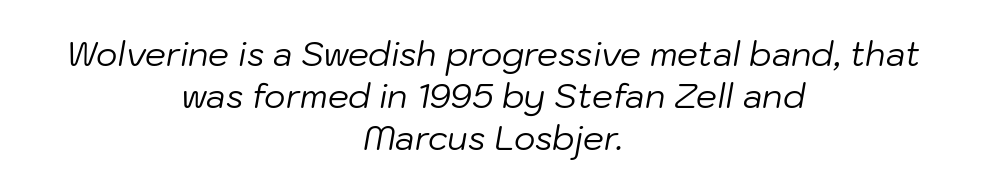
This sample keeps an unexceptional amount of space between lines. Casual observation: everything's sitting right in the middle. Stems and bowls with no extra thickness — not bold. The gaps between neighbouring characters are ordinary and unremarkable. The passage shown is not underscored anywhere. The text carries the slant typical of an italic or oblique font.
